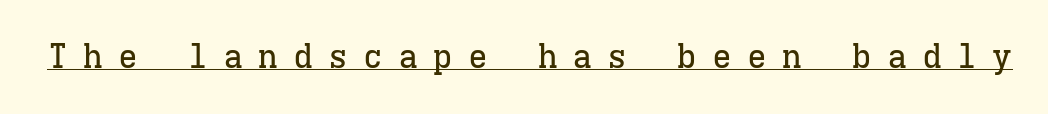
{"serif": "yes", "italic": "no", "width": "normal", "stroke_contrast": "low", "x_height": "medium", "monospaced": "yes", "underline": "yes", "letter_spacing": "wide", "letter_spacing_em": 0.46, "glyph_px": 33}
